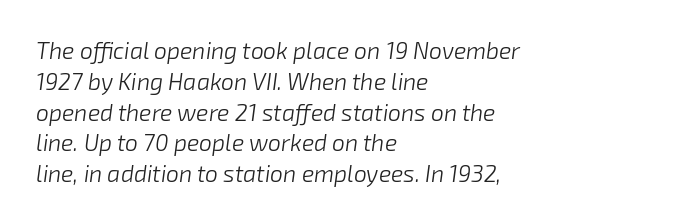
Only glyphs here, with clear space below each row. Compared with typical paragraphs, the rows here are spaced about the same. How are the letters spaced? Ordinarily, with no added tracking. Alignment: flush left. On a weight scale, this lands at 450 or below. An italicized treatment has been applied to the whole sample.
